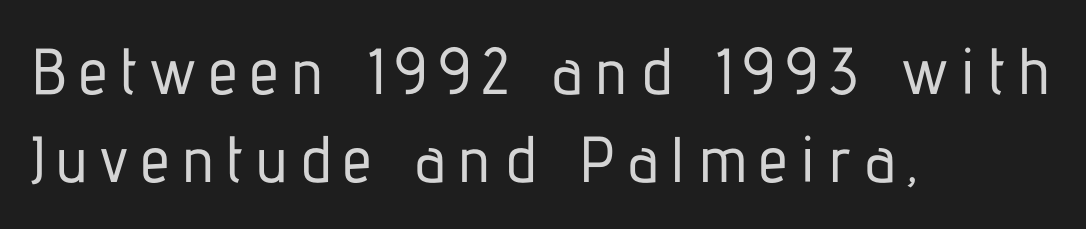
Successive baselines arrive at the customary interval. Varying glyph widths throughout — classic text-font behaviour. The type family on display is of the sans-serif kind. The zone under the glyphs is completely vacant.
